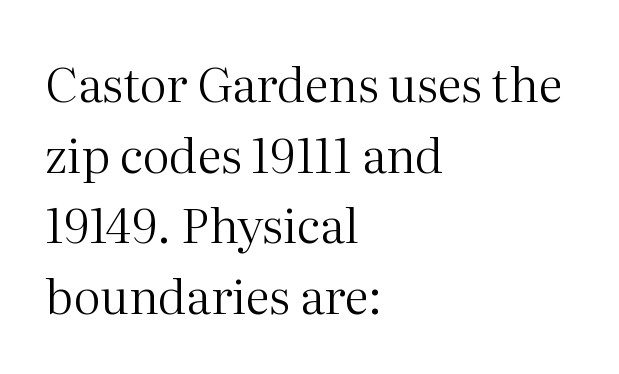
{"serif": "yes", "italic": "no", "bold": "no", "weight": "regular", "width": "normal", "stroke_contrast": "medium", "x_height": "medium", "monospaced": "no", "underline": "no", "align": "left", "line_spacing": "normal", "line_spacing_ratio": 1.47, "letter_spacing": "normal", "letter_spacing_em": 0.0, "glyph_px": 48}
